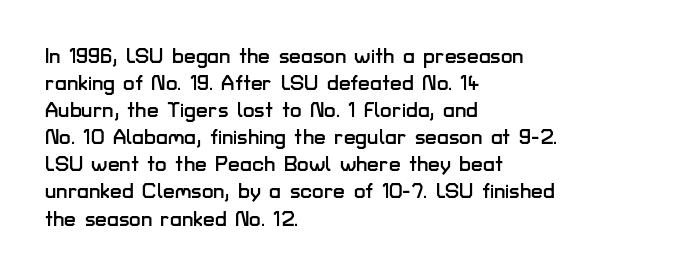
The image shows 21 px text type, upright; set left-aligned, normal line spacing (1.29x), normal letter spacing, not underlined.
